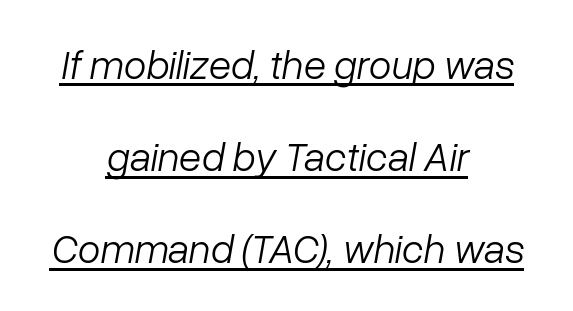
The image shows 41 px light type, italic (leaning right); set centered, loose line spacing (2.25x), normal letter spacing, underlined; low stroke contrast and a medium x-height.
